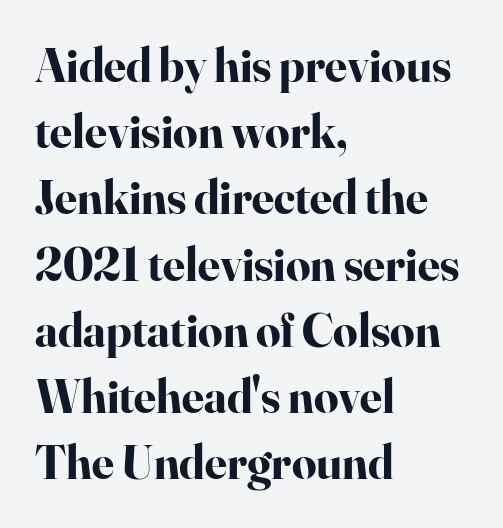
Left-aligned paragraph, ragged on the right. These lines are rendered in a variable-pitch font. Spacing between characters is what you'd get straight out of the box. Type without underlining. Characters remain perfectly vertical along every line.
